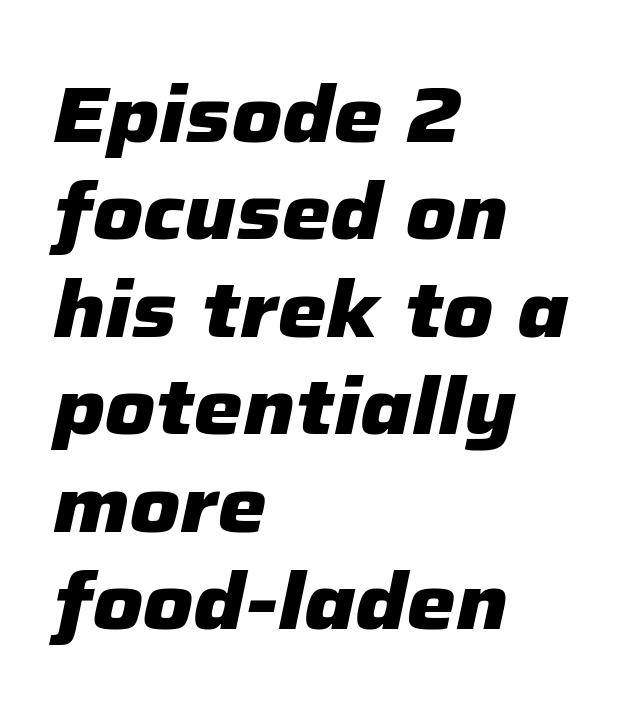
{"italic": "yes", "lean": "right", "slant_degrees": 12, "bold": "yes", "weight": "heavy", "width": "normal", "stroke_contrast": "low", "x_height": "medium", "monospaced": "no", "underline": "no", "align": "left", "line_spacing": "normal", "line_spacing_ratio": 1.25, "letter_spacing": "normal", "letter_spacing_em": 0.0, "glyph_px": 78}
